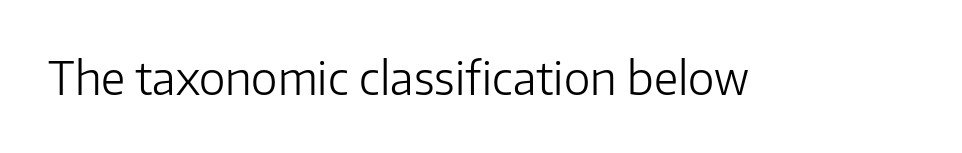
The image shows 45 px light sans-serif type, upright; set normal letter spacing, not underlined; low stroke contrast and a medium x-height.
